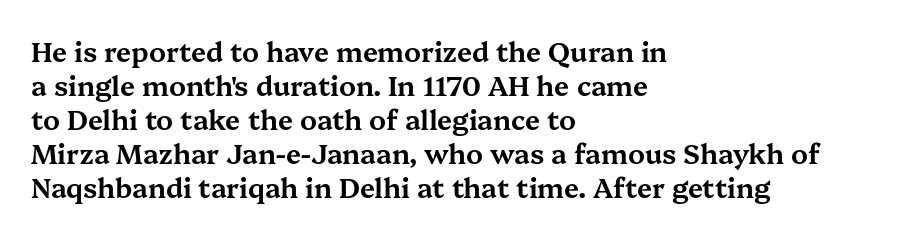
Q: Is the text italic (slanted)? A: No, it is upright.
Q: Is the text underlined? A: No.
Q: How is the paragraph aligned? A: Left-aligned.
Q: Is the spacing between letters normal or unusually wide? A: Normal.
Q: Is the spacing between lines tight, normal or loose? A: Normal.
